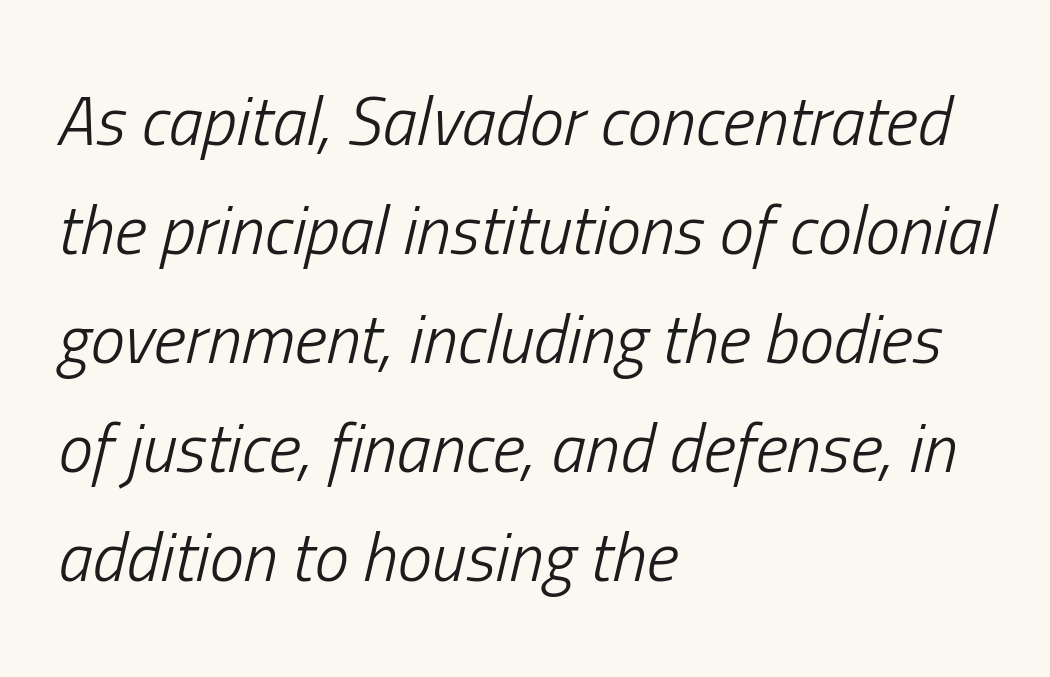
The image shows 69 px light, condensed type, italic (leaning right); set left-aligned, normal line spacing (1.58x), normal letter spacing, not underlined; low stroke contrast and a medium x-height.
